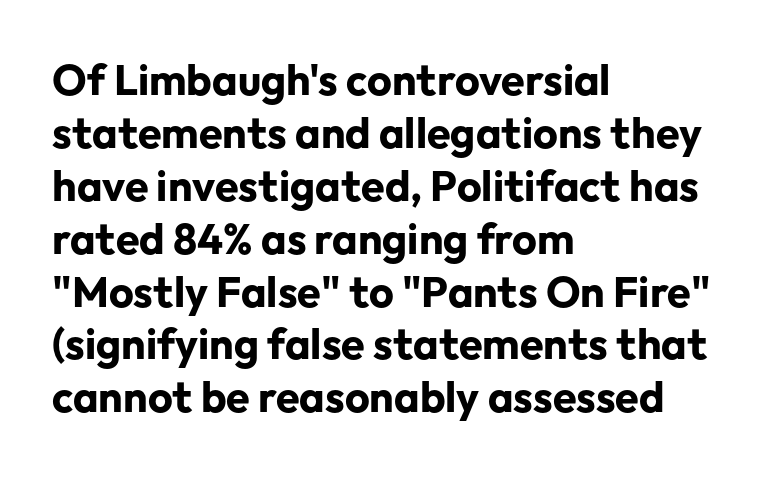
{"serif": "no", "italic": "no", "bold": "yes", "weight": "bold", "width": "normal", "stroke_contrast": "low", "x_height": "medium", "monospaced": "no", "underline": "no", "align": "left", "line_spacing_ratio": 1.23, "letter_spacing": "normal", "letter_spacing_em": 0.0, "glyph_px": 43}
